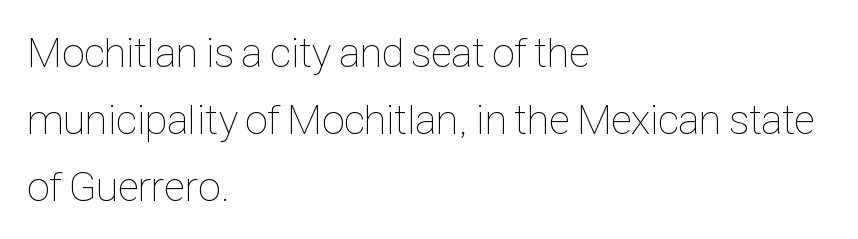
Q: Is the text bold? A: No.
Q: Is the text italic (slanted)? A: No, it is upright.
Q: Is the text underlined? A: No.
Q: How is the paragraph aligned? A: Left-aligned.
Q: Is the spacing between letters normal or unusually wide? A: Normal.
Q: Is the spacing between lines tight, normal or loose? A: Normal.
Q: Width (condensed, normal, or wide)? A: Condensed.
Q: Stroke contrast? A: Low.
Q: x-height? A: Medium.
Q: Monospaced? A: No.
